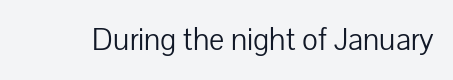
The face used here is a sans, in the tradition of grotesques and geometrics. These lines are rendered in a variable-pitch font. This rendering features lettering with no underline. Standard letterfit; no display-style spreading of the glyphs. The passage shown is not bold in any degree.
